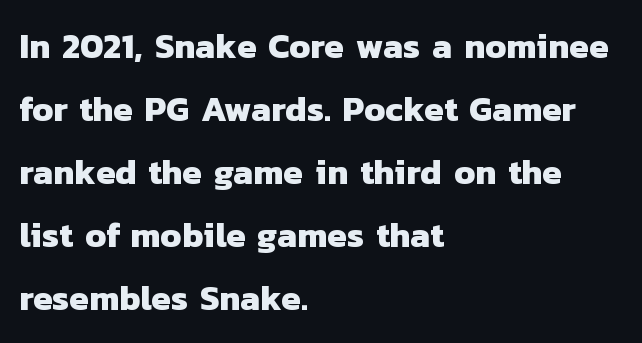
The image shows 35 px heavy sans-serif type; set left-aligned, line spacing 1.8x, normal letter spacing, not underlined; low stroke contrast and a medium x-height.
